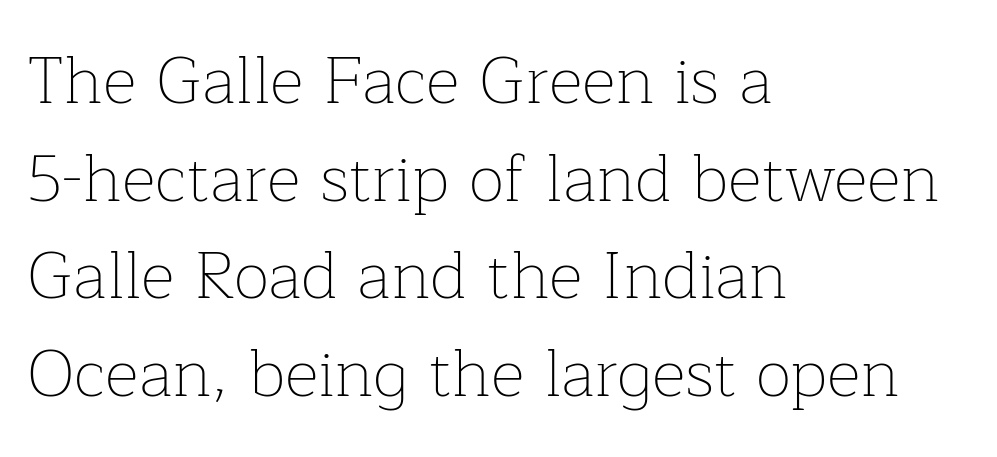
{"serif": "yes", "italic": "no", "bold": "no", "weight": "thin", "width": "normal", "stroke_contrast": "low", "x_height": "medium", "monospaced": "no", "underline": "no", "align": "left", "line_spacing": "normal", "line_spacing_ratio": 1.48, "letter_spacing": "normal", "letter_spacing_em": 0.0, "glyph_px": 66}
